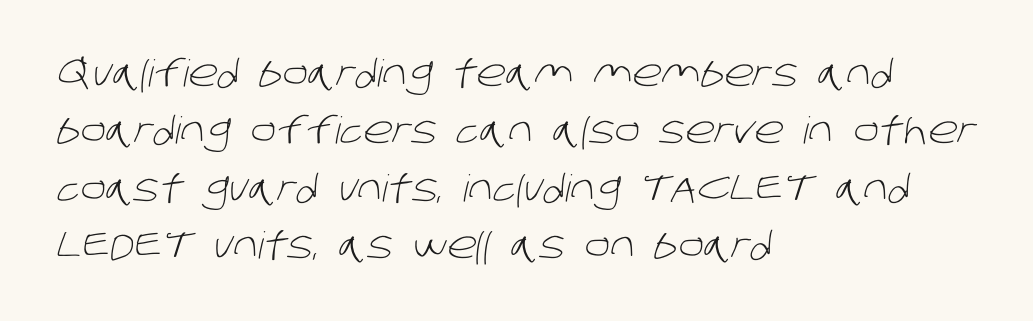
The image shows 37 px light sans-serif type; set left-aligned, normal line spacing (1.55x), normal letter spacing, not underlined; low stroke contrast and a large x-height.
